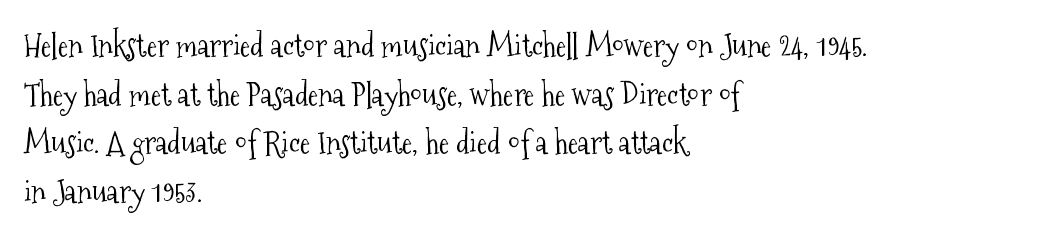
The image shows 31 px light, condensed serif type, upright; set left-aligned, normal line spacing (1.57x), normal letter spacing, not underlined; medium stroke contrast and a medium x-height.
